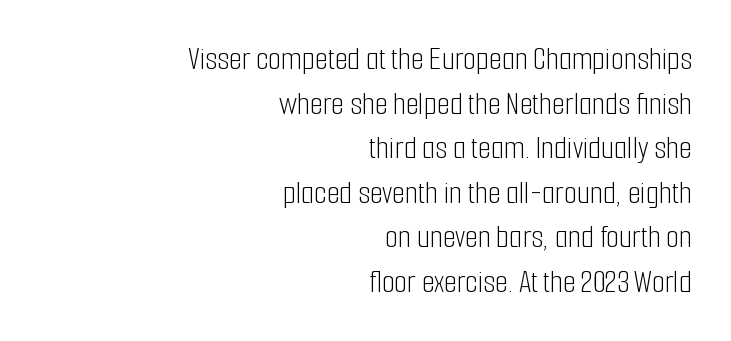
Q: Is the text bold? A: No.
Q: Is the text italic (slanted)? A: No, it is upright.
Q: Is the typeface a serif or a sans-serif typeface? A: Sans-serif.
Q: Is the text underlined? A: No.
Q: How is the paragraph aligned? A: Right-aligned.
Q: Is the spacing between letters normal or unusually wide? A: Normal.
Q: Is the spacing between lines tight, normal or loose? A: Normal.
Q: Width (condensed, normal, or wide)? A: Condensed.
Q: Stroke contrast? A: Low.
Q: x-height? A: Medium.
Q: Monospaced? A: No.
